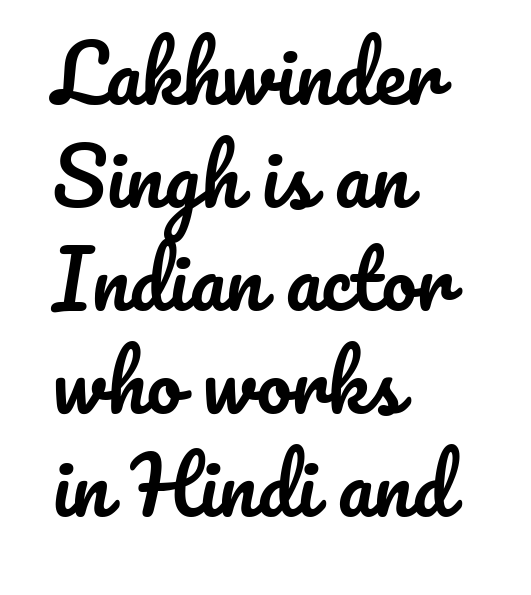
All the whitespace from short lines collects on the right. The leading is moderate, giving the passage an even texture. Underline: absent. This sample uses plain, unmodified letter spacing. Spacing verdict: proportional, widths tailored to each character.
